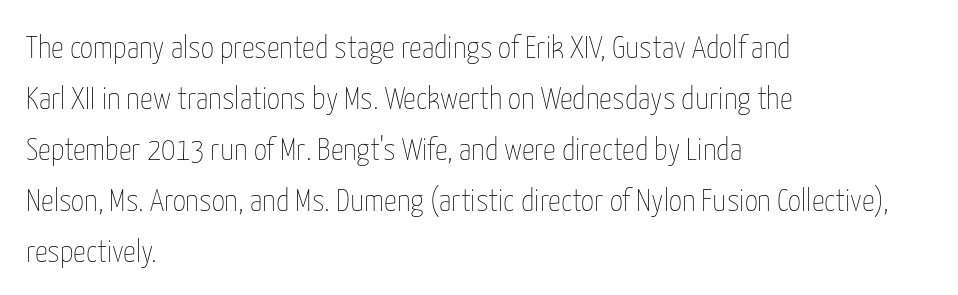
The image shows 32 px thin, condensed type, upright; set left-aligned, normal line spacing (1.59x), normal letter spacing, not underlined; low stroke contrast and a medium x-height.
